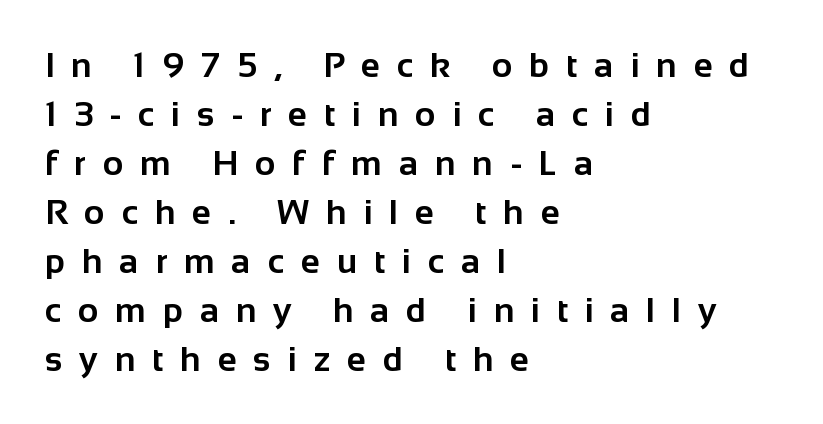
The image shows 35 px bold sans-serif type, upright; set left-aligned, normal line spacing (1.4x), unusually wide letter spacing (+0.48 em), not underlined; low stroke contrast and a medium x-height.
